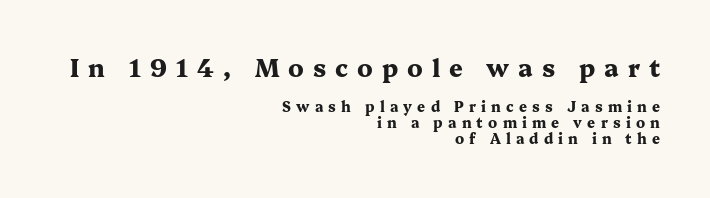
Q: Is the text bold? A: Yes.
Q: Is the text italic (slanted)? A: No, it is upright.
Q: Is the text underlined? A: No.
Q: How is the paragraph aligned? A: Right-aligned.
Q: Is the spacing between letters normal or unusually wide? A: Unusually wide.
Q: Is the spacing between lines tight, normal or loose? A: Tight.
Q: Which block of text is set in a larger size, the first (top) or the second (bottom)? A: The first (top) one.
